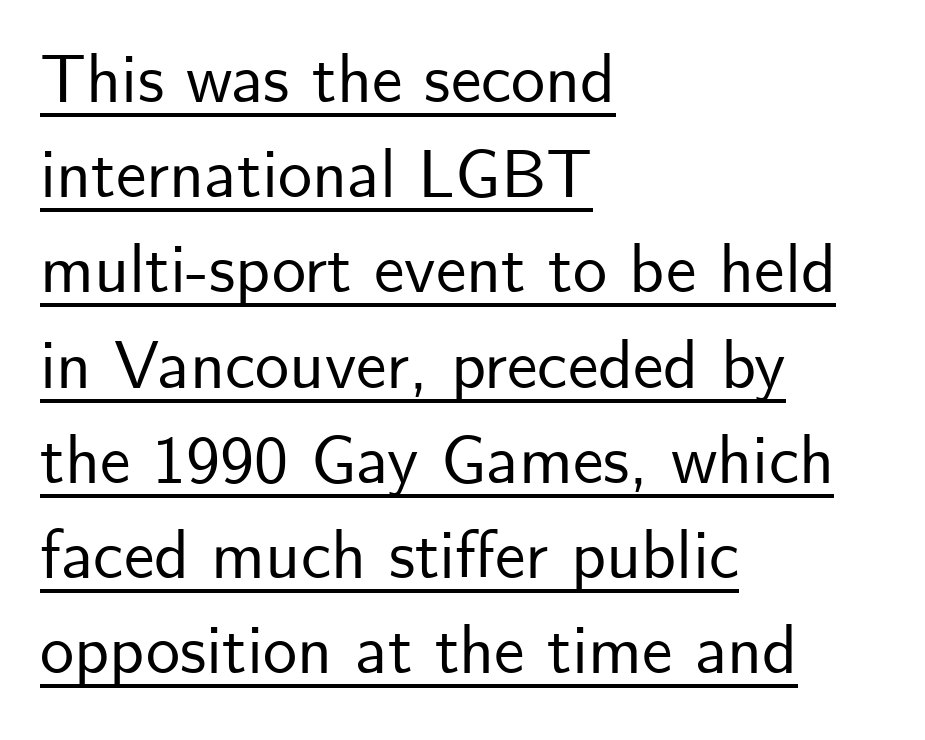
Q: Is the text italic (slanted)? A: No, it is upright.
Q: Is the typeface a serif or a sans-serif typeface? A: Sans-serif.
Q: Is the text underlined? A: Yes.
Q: How is the paragraph aligned? A: Left-aligned.
Q: Is the spacing between letters normal or unusually wide? A: Normal.
Q: Is the spacing between lines tight, normal or loose? A: Normal.
Q: Width (condensed, normal, or wide)? A: Normal.
Q: Stroke contrast? A: Low.
Q: x-height? A: Small.
Q: Monospaced? A: No.
